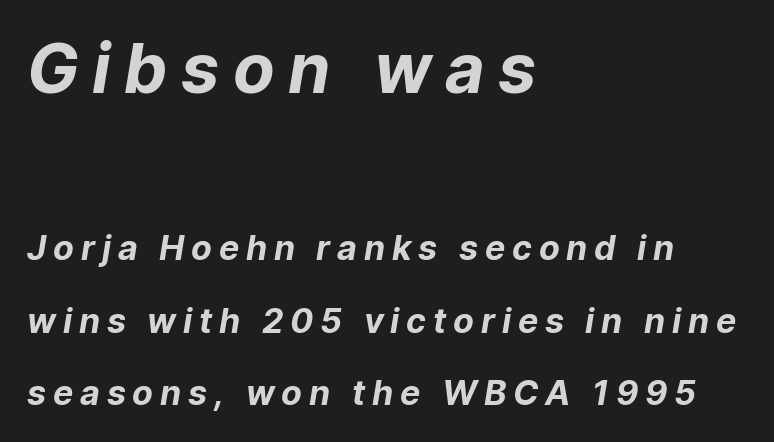
{"serif": "no", "bold": "yes", "weight": "bold", "width": "normal", "stroke_contrast": "low", "x_height": "medium", "monospaced": "no", "underline": "no", "align": "left", "line_spacing": "loose", "line_spacing_ratio": 2.14, "letter_spacing": "wide", "letter_spacing_em": 0.2, "larger_block": "first", "size_ratio": 2.0, "glyph_px": 68}
